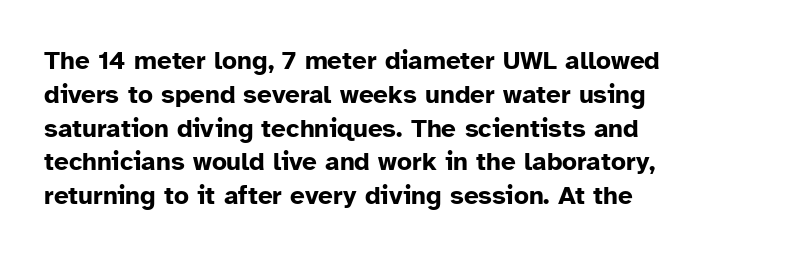
Q: Is the text bold? A: Yes.
Q: Is the text italic (slanted)? A: No, it is upright.
Q: Is the text underlined? A: No.
Q: How is the paragraph aligned? A: Left-aligned.
Q: Is the spacing between letters normal or unusually wide? A: Normal.
Q: Is the spacing between lines tight, normal or loose? A: Normal.
